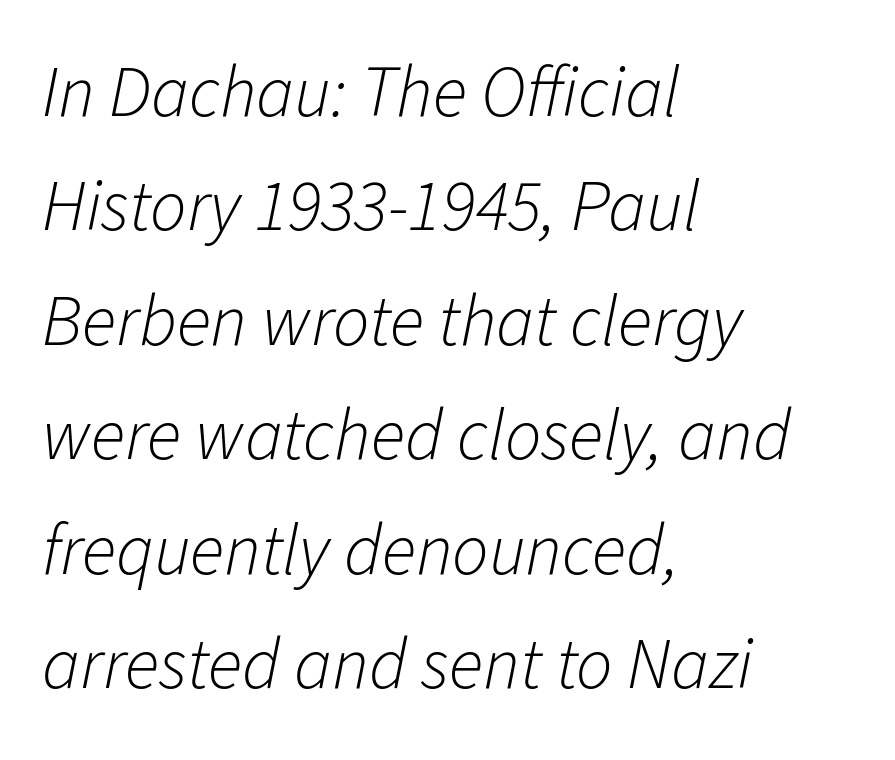
Q: Is the text bold? A: No.
Q: Is the text italic (slanted)? A: Yes, it leans right by about 11 degrees.
Q: Is the text underlined? A: No.
Q: How is the paragraph aligned? A: Left-aligned.
Q: Is the spacing between letters normal or unusually wide? A: Normal.
Q: Is the spacing between lines tight, normal or loose? A: Normal.
Q: Width (condensed, normal, or wide)? A: Normal.
Q: Stroke contrast? A: Low.
Q: x-height? A: Medium.
Q: Monospaced? A: No.
